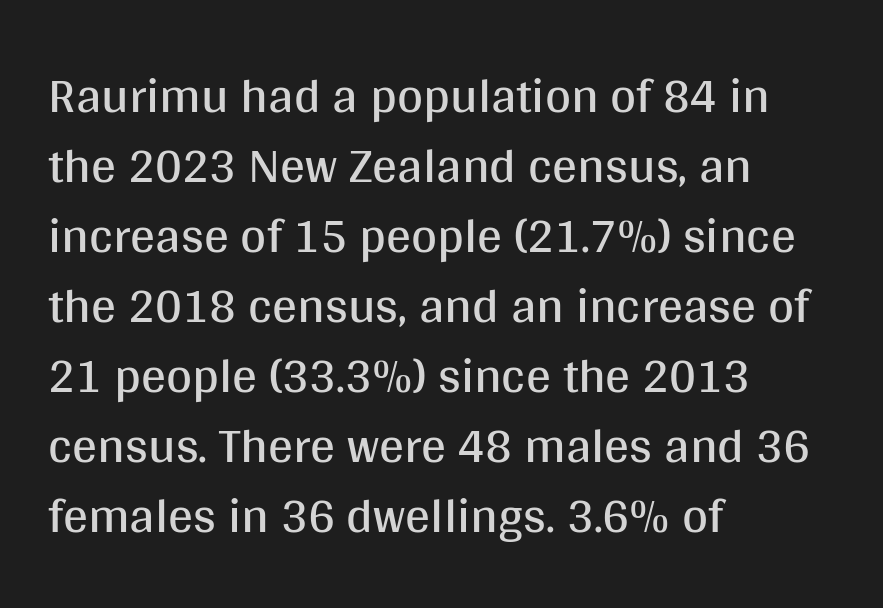
{"serif": "no", "italic": "no", "bold": "no", "weight": "regular", "width": "normal", "stroke_contrast": "medium", "x_height": "large", "monospaced": "no", "underline": "no", "align": "left", "line_spacing": "normal", "line_spacing_ratio": 1.4, "letter_spacing": "normal", "letter_spacing_em": 0.0, "glyph_px": 50}
